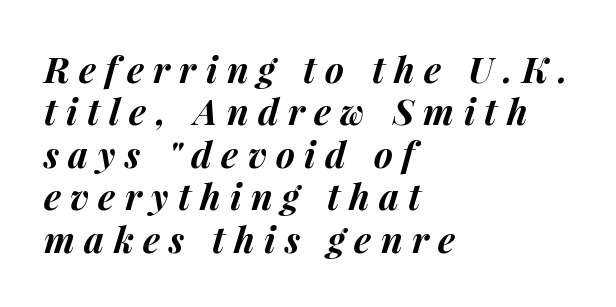
One-word summary of the alignment: left. The space directly below the letters is spotless. The passage shown has open, widely tracked lettering throughout. Weight check: bold — yes, fully. The letters are slanted; this is an italic face.
